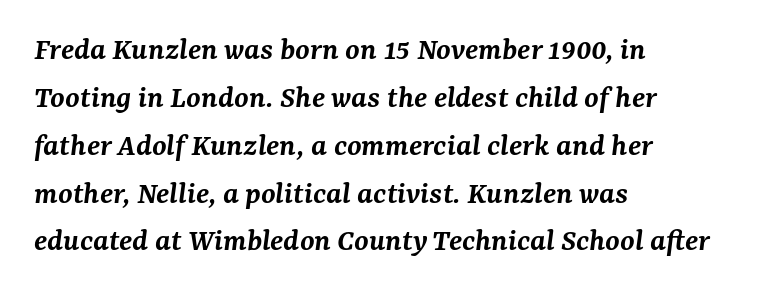
{"serif": "yes", "italic": "yes", "lean": "right", "slant_degrees": 7, "bold": "semi", "weight": "semibold", "width": "normal", "stroke_contrast": "medium", "x_height": "medium", "monospaced": "no", "underline": "no", "align": "left", "line_spacing": "normal", "line_spacing_ratio": 1.45, "letter_spacing": "normal", "letter_spacing_em": 0.0, "glyph_px": 33}
